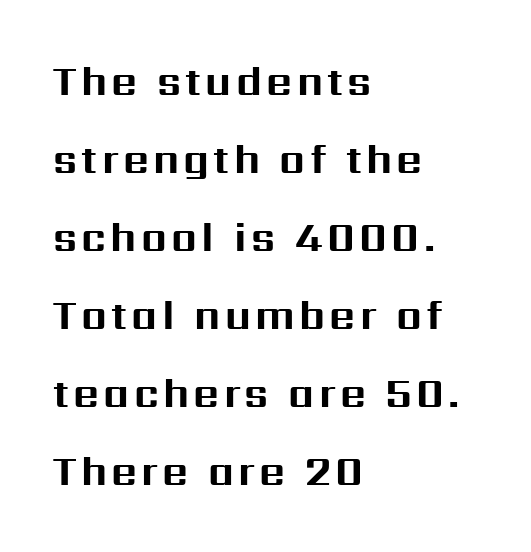
Q: Is the text bold? A: Yes.
Q: Is the text italic (slanted)? A: No, it is upright.
Q: Is the typeface a serif or a sans-serif typeface? A: Sans-serif.
Q: Is the text underlined? A: No.
Q: How is the paragraph aligned? A: Left-aligned.
Q: Is the spacing between lines tight, normal or loose? A: Loose.
Q: Width (condensed, normal, or wide)? A: Normal.
Q: Stroke contrast? A: Medium.
Q: x-height? A: Medium.
Q: Monospaced? A: No.
